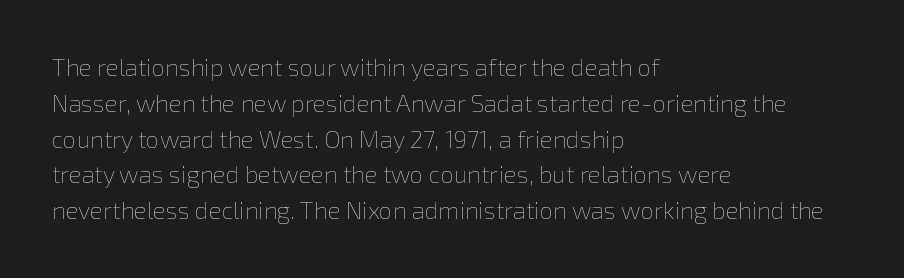
{"italic": "no", "bold": "no", "underline": "no", "align": "left", "line_spacing": "normal", "line_spacing_ratio": 1.49, "letter_spacing": "normal", "letter_spacing_em": 0.0, "glyph_px": 24}
